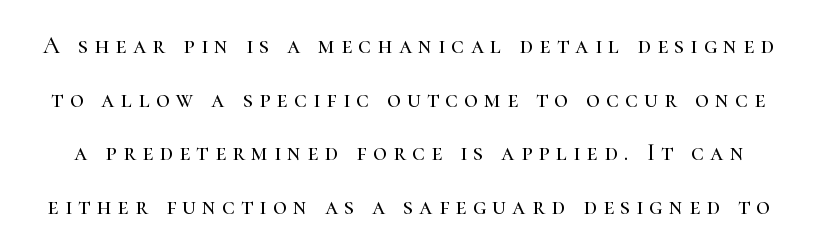
{"italic": "no", "underline": "no", "line_spacing": "loose", "line_spacing_ratio": 2.23, "letter_spacing": "wide", "letter_spacing_em": 0.26, "glyph_px": 24}
